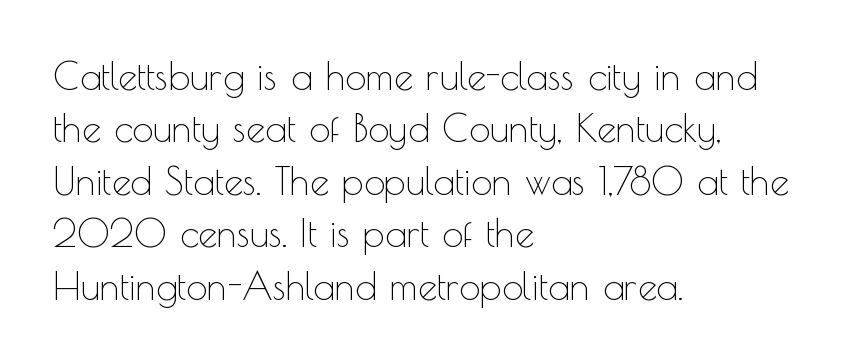
This rendering leaves character spacing at its baseline value. The weight would be labelled regular, book, light, or lighter still. The rendering anchors every line to the left-hand side. The rendering uses natural spacing where letterforms have individual widths. A typesetter would mark this as roman, not italic.
